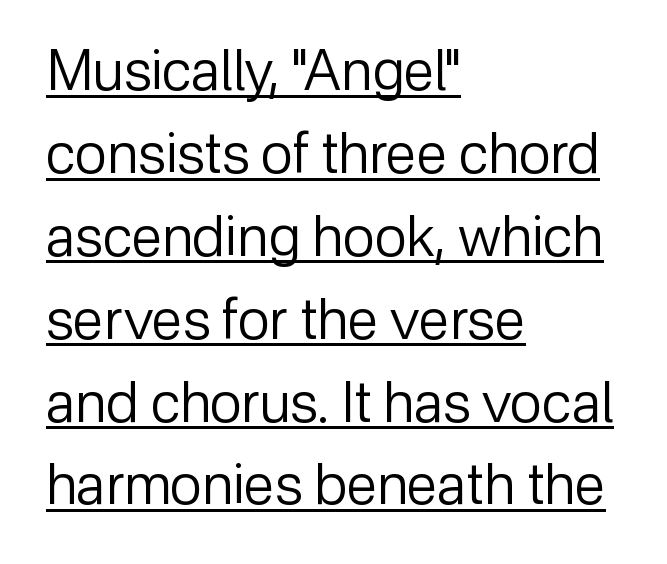
{"serif": "no", "italic": "no", "bold": "no", "weight": "regular", "width": "normal", "stroke_contrast": "low", "x_height": "medium", "monospaced": "no", "underline": "yes", "align": "left", "line_spacing": "normal", "line_spacing_ratio": 1.48, "letter_spacing": "normal", "letter_spacing_em": 0.0, "glyph_px": 56}
